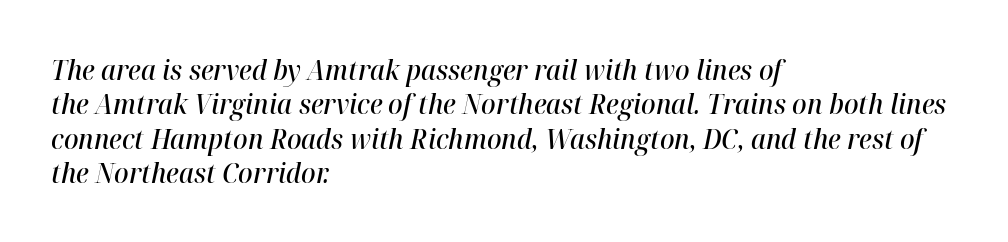
{"italic": "yes", "lean": "right", "slant_degrees": 12, "bold": "semi", "underline": "no", "align": "left", "line_spacing": "normal", "line_spacing_ratio": 1.27, "letter_spacing": "normal", "letter_spacing_em": 0.0, "glyph_px": 27}
